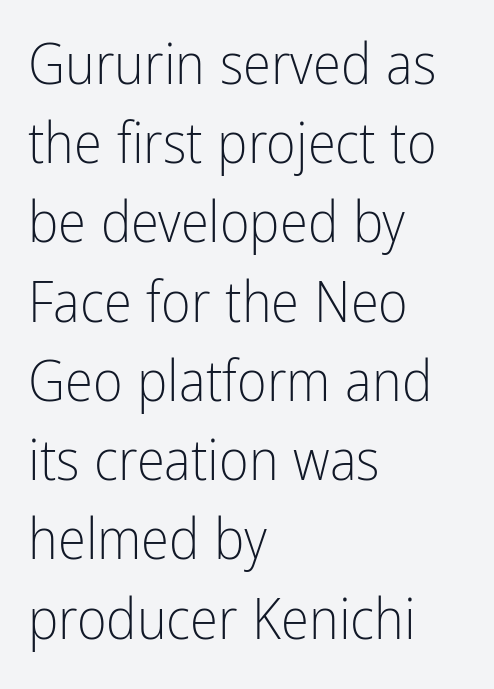
The image shows 57 px light, condensed sans-serif type, upright; set left-aligned, normal line spacing (1.39x), normal letter spacing, not underlined; low stroke contrast and a medium x-height.
